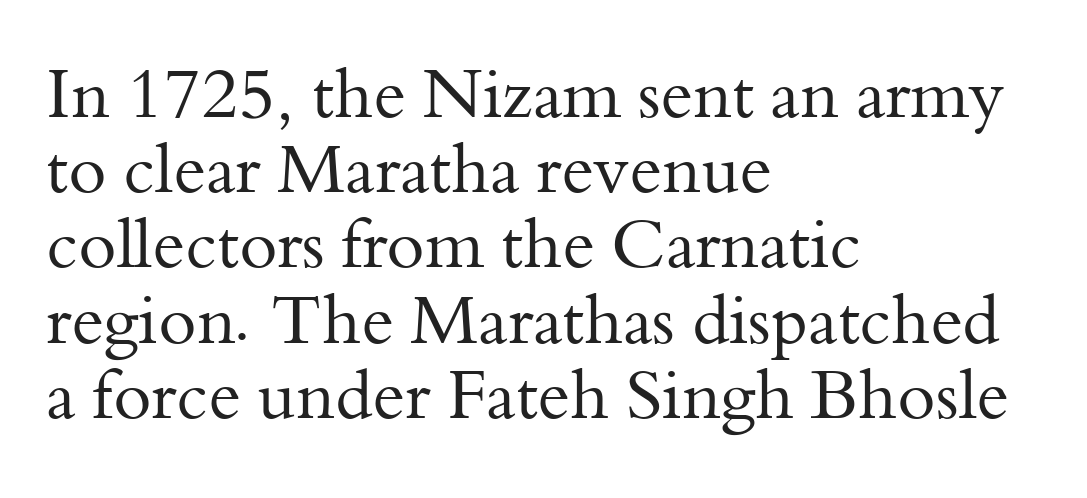
The image shows 69 px regular-weight serif type, upright; set left-aligned, tight line spacing (1.09x), normal letter spacing, not underlined; medium stroke contrast and a small x-height.
